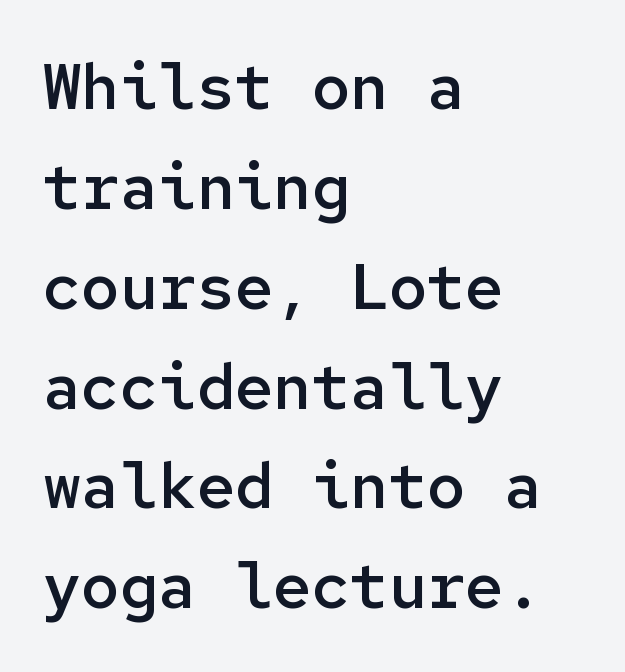
The image shows 64 px semibold sans-serif type, upright, monospaced; set left-aligned, normal line spacing (1.56x), normal letter spacing, not underlined; low stroke contrast and a medium x-height.
